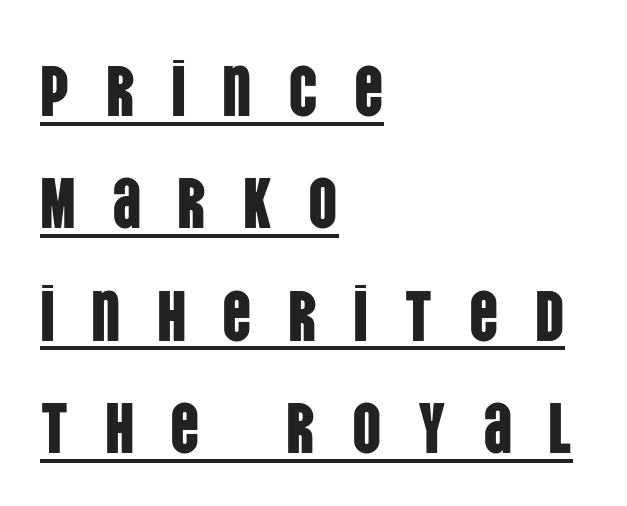
Q: Is the text italic (slanted)? A: No, it is upright.
Q: Is the typeface a serif or a sans-serif typeface? A: Sans-serif.
Q: Is the text underlined? A: Yes.
Q: How is the paragraph aligned? A: Left-aligned.
Q: Is the spacing between letters normal or unusually wide? A: Unusually wide.
Q: Is the spacing between lines tight, normal or loose? A: Normal.
Q: Width (condensed, normal, or wide)? A: Condensed.
Q: Stroke contrast? A: Low.
Q: x-height? A: Large.
Q: Monospaced? A: No.
